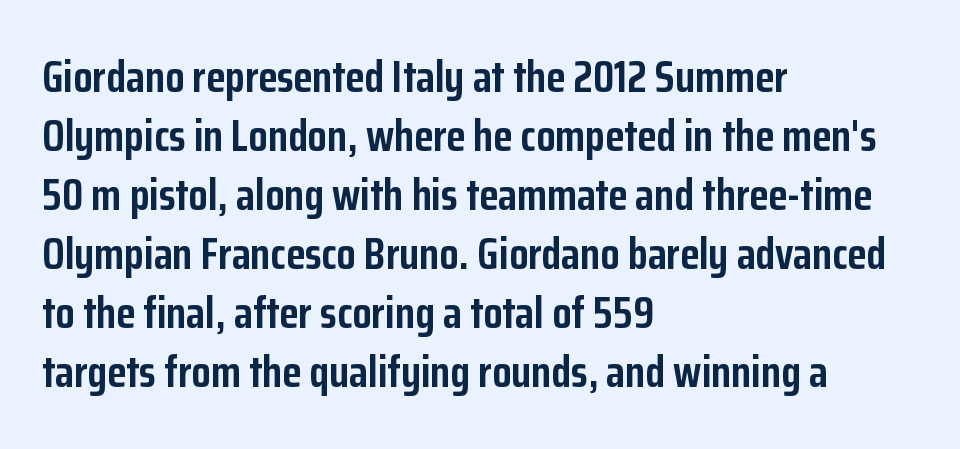
Observe the absence of serifs on each vertical stroke in this sample. The specimen omits any rule beneath the text block's lines. Leading: standard. This sample has the flowing, uneven cadence of proportional lettering. Pretty heavy lettering here — definitely bold.
